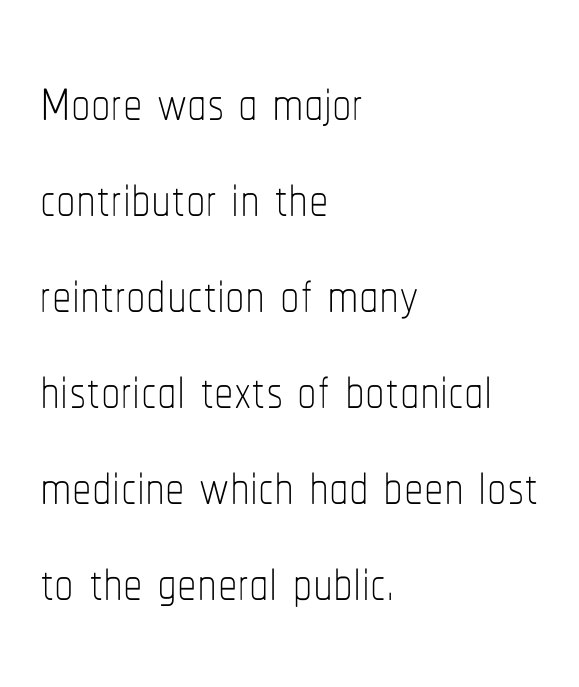
Q: Is the text bold? A: No.
Q: Is the text italic (slanted)? A: No, it is upright.
Q: Is the text underlined? A: No.
Q: How is the paragraph aligned? A: Left-aligned.
Q: Is the spacing between letters normal or unusually wide? A: Normal.
Q: Width (condensed, normal, or wide)? A: Condensed.
Q: Stroke contrast? A: Low.
Q: x-height? A: Medium.
Q: Monospaced? A: No.
